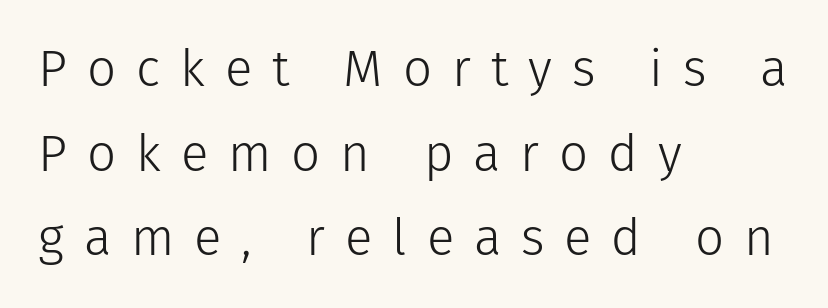
The image shows 51 px light sans-serif type, upright; set left-aligned, normal line spacing (1.66x), unusually wide letter spacing (+0.39 em), not underlined; low stroke contrast and a medium x-height.
